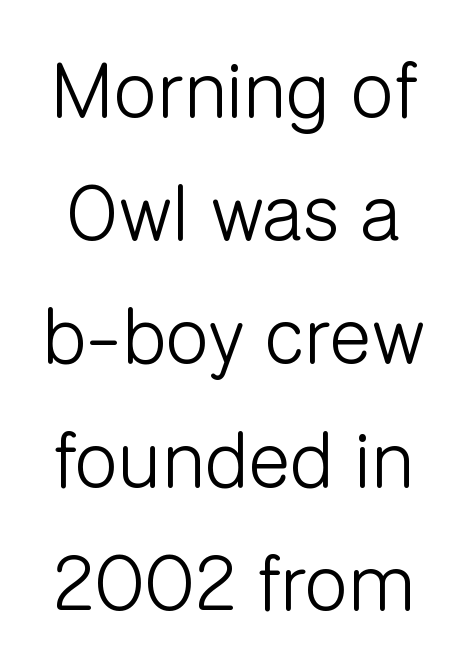
The image shows 78 px light sans-serif type, upright; set normal line spacing (1.58x), normal letter spacing, not underlined; low stroke contrast and a medium x-height.
